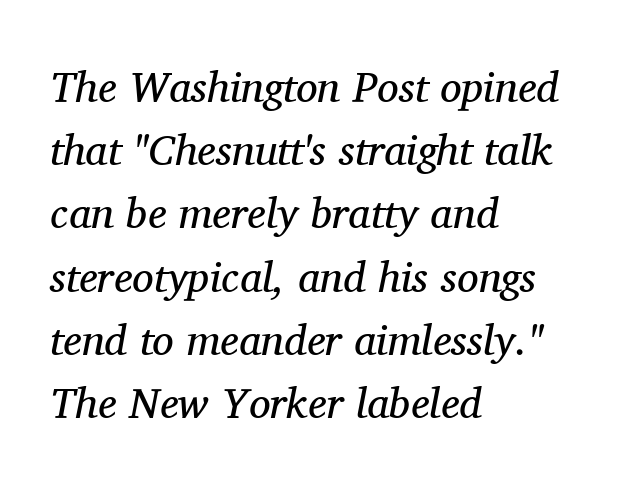
Q: Is the text bold? A: No.
Q: Is the text italic (slanted)? A: Yes, it leans right by about 11 degrees.
Q: Is the typeface a serif or a sans-serif typeface? A: Serif.
Q: Is the text underlined? A: No.
Q: How is the paragraph aligned? A: Left-aligned.
Q: Is the spacing between letters normal or unusually wide? A: Normal.
Q: Is the spacing between lines tight, normal or loose? A: Normal.
Q: Width (condensed, normal, or wide)? A: Normal.
Q: Stroke contrast? A: Medium.
Q: x-height? A: Medium.
Q: Monospaced? A: No.
